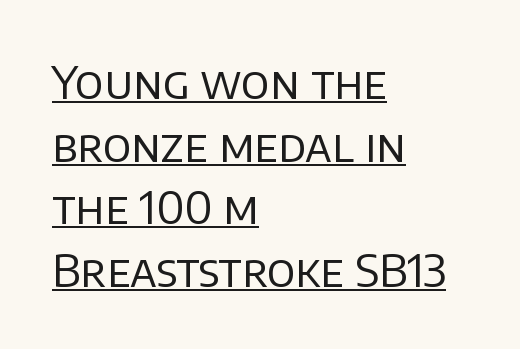
{"serif": "no", "italic": "no", "bold": "no", "weight": "regular", "width": "normal", "stroke_contrast": "low", "x_height": "large", "monospaced": "no", "underline": "yes", "align": "left", "line_spacing": "normal", "line_spacing_ratio": 1.39, "letter_spacing": "normal", "letter_spacing_em": 0.0, "glyph_px": 45}
